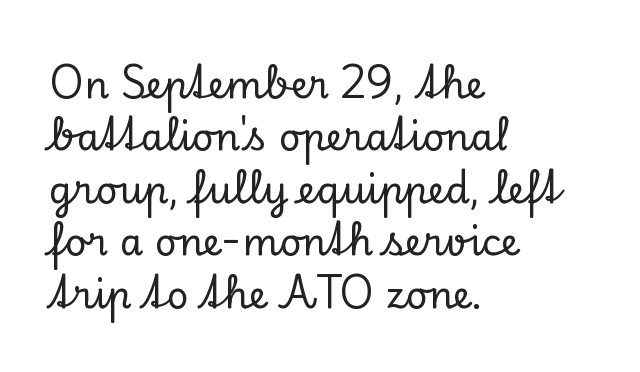
The image shows 38 px text type, upright; set left-aligned, normal line spacing (1.38x), normal letter spacing, not underlined; low stroke contrast and a small x-height.
